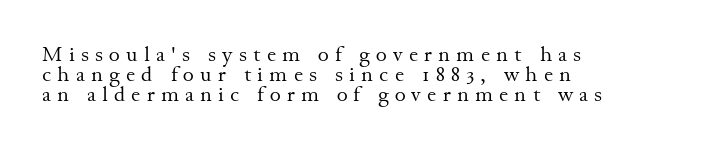
Very little white space separates one row of letters from the next. Compared with a typical body face, this is equally light or lighter still. Horizontal alignment here is leftward, the default for most running prose. Clear beneath every line of the passage. Observe the wide spacing: letters keep a clear distance from each other.
